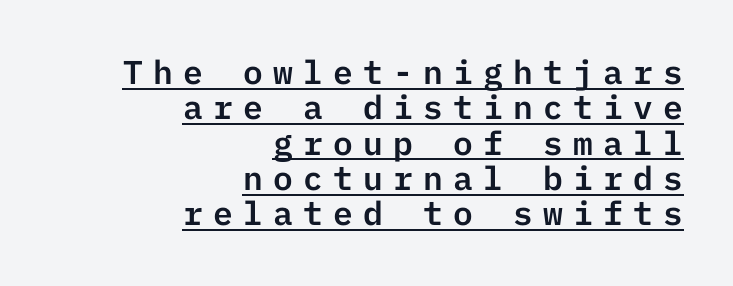
Q: Is the text italic (slanted)? A: No, it is upright.
Q: Is the typeface a serif or a sans-serif typeface? A: Sans-serif.
Q: Is the text underlined? A: Yes.
Q: How is the paragraph aligned? A: Right-aligned.
Q: Is the spacing between letters normal or unusually wide? A: Unusually wide.
Q: Is the spacing between lines tight, normal or loose? A: Tight.
Q: Width (condensed, normal, or wide)? A: Normal.
Q: Stroke contrast? A: Low.
Q: x-height? A: Medium.
